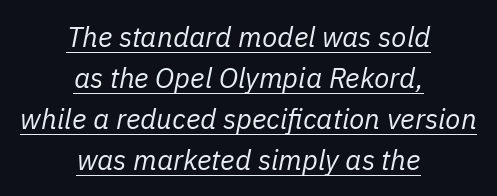
{"italic": "yes", "lean": "right", "slant_degrees": 11, "bold": "no", "weight": "regular", "width": "normal", "stroke_contrast": "low", "x_height": "medium", "monospaced": "no", "underline": "yes", "align": "center", "line_spacing": "normal", "line_spacing_ratio": 1.46, "letter_spacing": "normal", "letter_spacing_em": 0.0, "glyph_px": 28}
